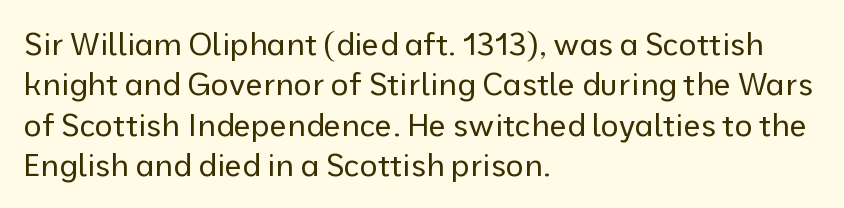
Descender tails drop into unmarked territory. Is the block centered? No — it sits flush against the left margin. You can tell it's not italic because the verticals are truly vertical. Do the characters align in a grid? No, the font is proportional.
